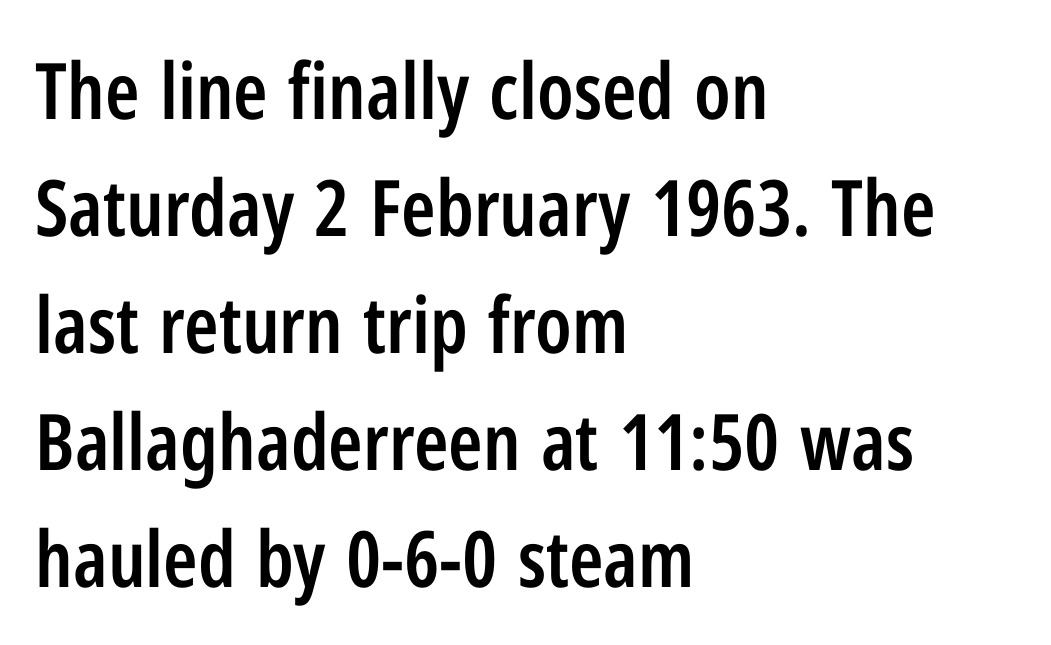
Q: Is the text bold? A: Semi-bold.
Q: Is the text italic (slanted)? A: No, it is upright.
Q: Is the typeface a serif or a sans-serif typeface? A: Sans-serif.
Q: Is the text underlined? A: No.
Q: How is the paragraph aligned? A: Left-aligned.
Q: Is the spacing between letters normal or unusually wide? A: Normal.
Q: Is the spacing between lines tight, normal or loose? A: Normal.
Q: Width (condensed, normal, or wide)? A: Condensed.
Q: Stroke contrast? A: Low.
Q: x-height? A: Medium.
Q: Monospaced? A: No.
